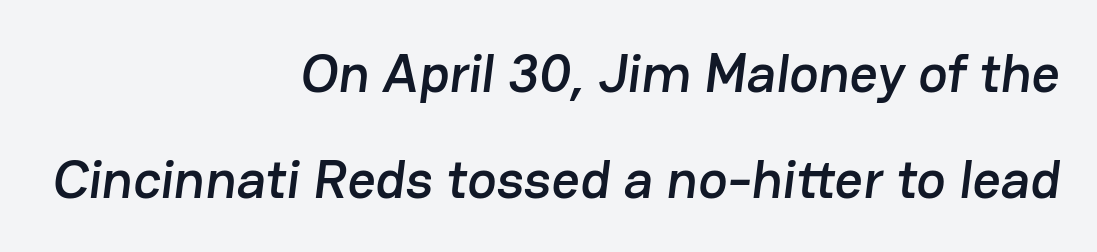
{"serif": "no", "width": "normal", "stroke_contrast": "low", "x_height": "medium", "monospaced": "no", "underline": "no", "align": "right", "line_spacing": "loose", "line_spacing_ratio": 1.92, "letter_spacing": "normal", "letter_spacing_em": 0.0, "glyph_px": 55}
